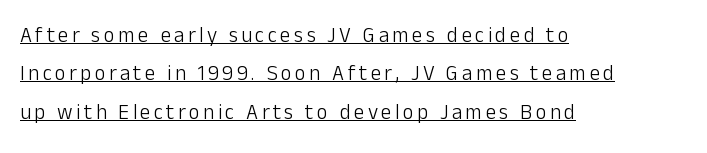
{"italic": "no", "bold": "no", "underline": "yes", "align": "left", "line_spacing_ratio": 1.83, "glyph_px": 21}
